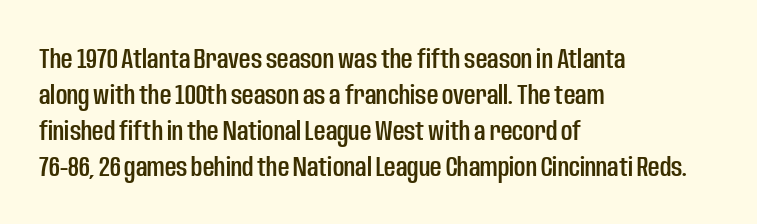
The image shows 28 px condensed sans-serif type, upright; set left-aligned, normal line spacing (1.29x), normal letter spacing, not underlined; low stroke contrast and a large x-height.
